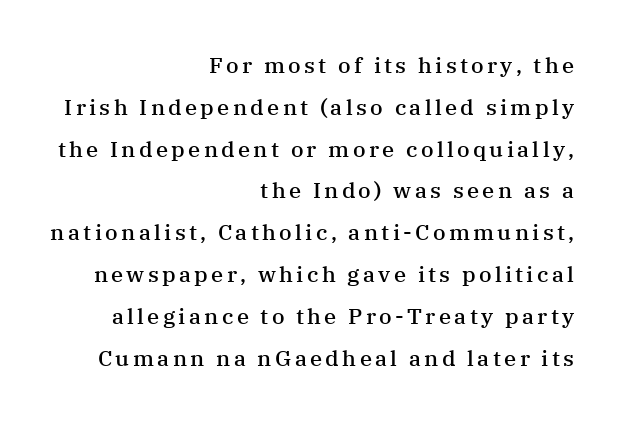
The image shows 22 px text type, upright; set right-aligned, loose line spacing (1.9x), not underlined.
